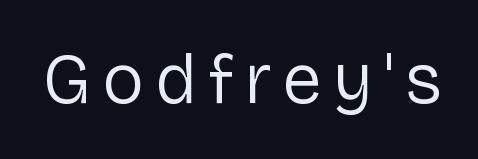
The image shows 71 px regular-weight sans-serif type, upright; set not underlined; low stroke contrast and a medium x-height.
